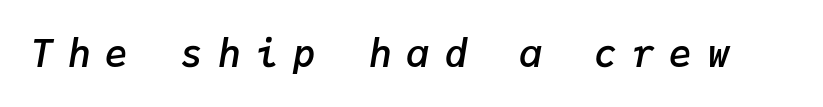
{"italic": "yes", "lean": "right", "slant_degrees": 9, "bold": "semi", "weight": "semibold", "width": "normal", "stroke_contrast": "low", "x_height": "medium", "monospaced": "yes", "underline": "no", "letter_spacing": "wide", "letter_spacing_em": 0.39, "glyph_px": 38}
